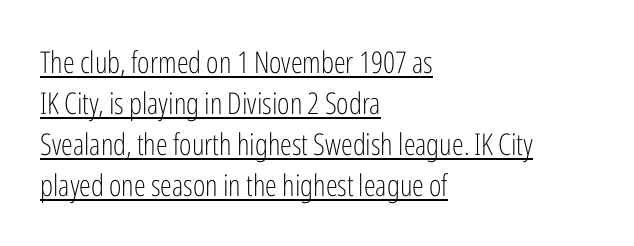
Q: Is the text bold? A: No.
Q: Is the text italic (slanted)? A: No, it is upright.
Q: Is the typeface a serif or a sans-serif typeface? A: Sans-serif.
Q: Is the text underlined? A: Yes.
Q: How is the paragraph aligned? A: Left-aligned.
Q: Is the spacing between letters normal or unusually wide? A: Normal.
Q: Is the spacing between lines tight, normal or loose? A: Normal.
Q: Width (condensed, normal, or wide)? A: Condensed.
Q: Stroke contrast? A: Low.
Q: x-height? A: Medium.
Q: Monospaced? A: No.
